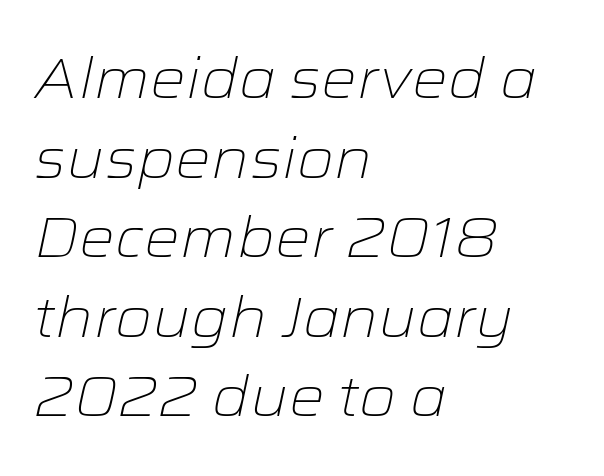
Beneath every word, the page is bare. Horizontal bands of white between lines are of average thickness. This sample has the flowing, uneven cadence of proportional lettering. Tracking value appears to be zero — textbook default spacing.
